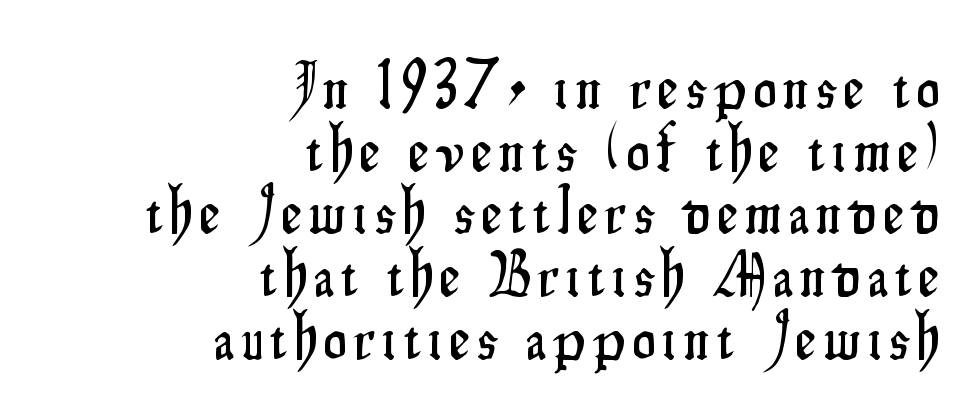
The image shows 64 px condensed sans-serif type, upright; set right-aligned, tight line spacing (0.98x), not underlined; low stroke contrast and a small x-height.
